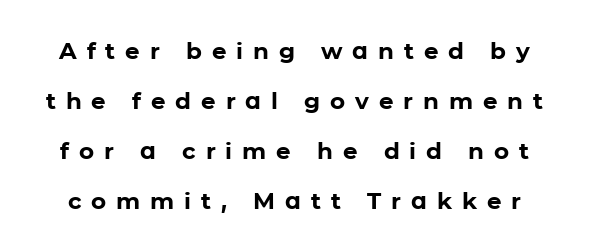
{"italic": "no", "bold": "yes", "underline": "no", "line_spacing": "loose", "line_spacing_ratio": 2.17, "letter_spacing": "wide", "letter_spacing_em": 0.43, "glyph_px": 23}
